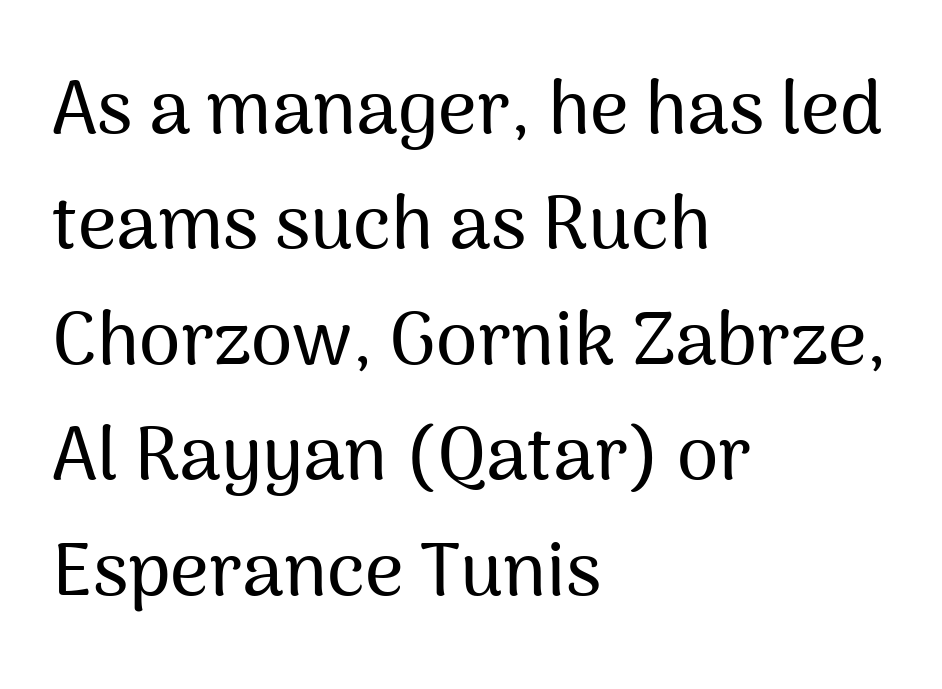
The image shows 75 px sans-serif type, upright; set left-aligned, normal line spacing (1.54x), normal letter spacing, not underlined; medium stroke contrast and a medium x-height.
